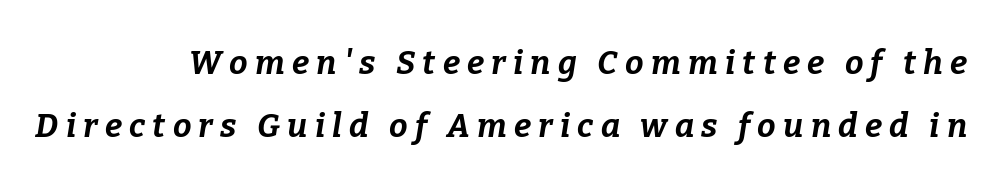
Q: Is the text bold? A: Yes.
Q: Is the text italic (slanted)? A: Yes, it leans right by about 9 degrees.
Q: Is the text underlined? A: No.
Q: How is the paragraph aligned? A: Right-aligned.
Q: Is the spacing between letters normal or unusually wide? A: Unusually wide.
Q: Is the spacing between lines tight, normal or loose? A: Loose.
Q: Width (condensed, normal, or wide)? A: Normal.
Q: Stroke contrast? A: Low.
Q: x-height? A: Medium.
Q: Monospaced? A: No.
